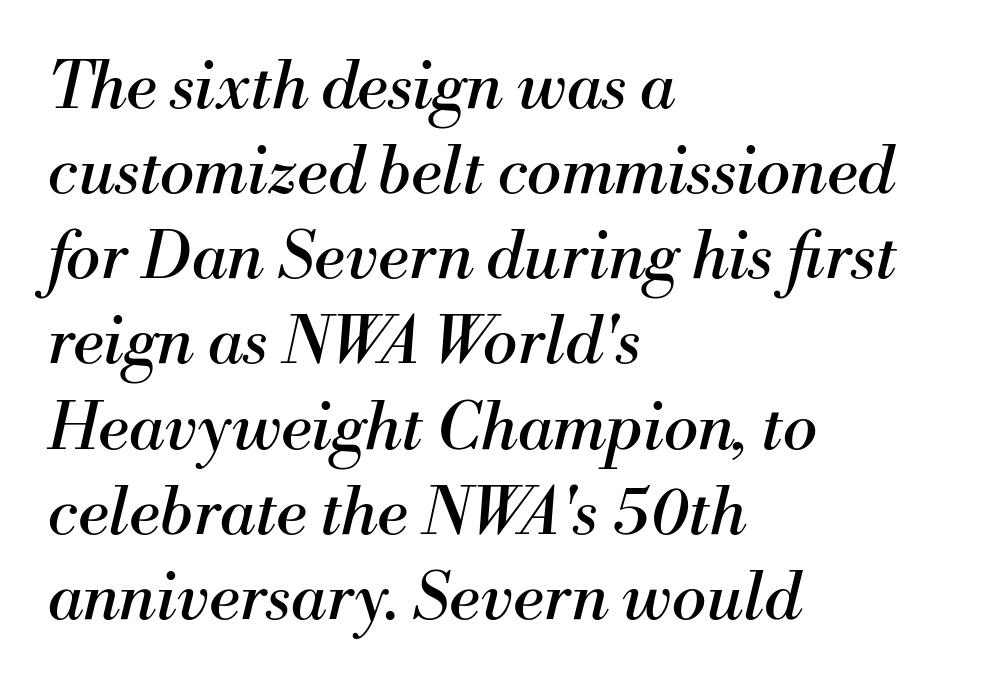
Stroke terminals: seriffed. The tracking reads as untouched default to a designer's eye. The passage shown is typed in a proportional face where columns would drift. This block has exactly the height ordinary leading produces.
